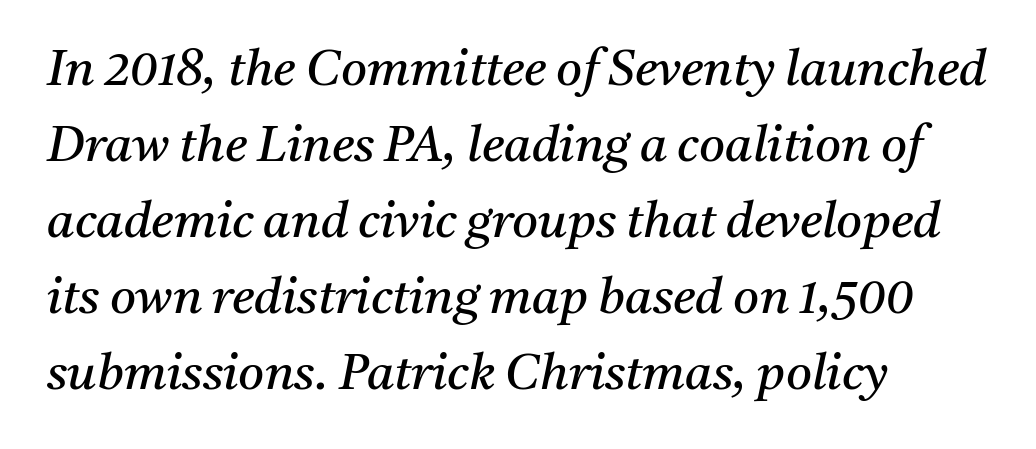
The image shows 50 px regular-weight serif type, italic (leaning right); set left-aligned, normal line spacing (1.52x), normal letter spacing, not underlined; medium stroke contrast and a medium x-height.
